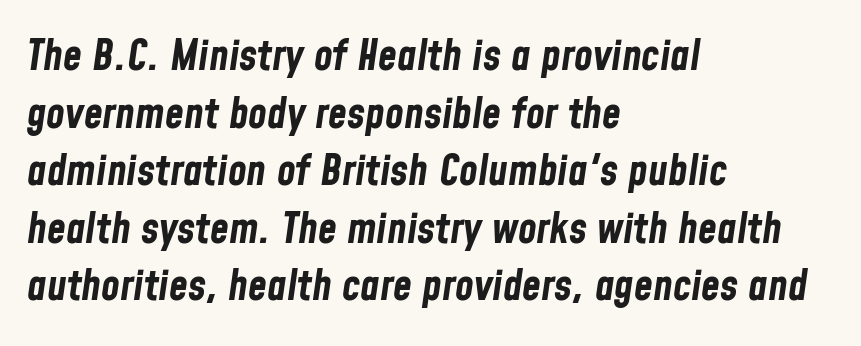
{"italic": "yes", "lean": "right", "slant_degrees": 8, "bold": "yes", "weight": "bold", "width": "condensed", "stroke_contrast": "low", "x_height": "medium", "monospaced": "no", "underline": "no", "align": "left", "line_spacing": "normal", "line_spacing_ratio": 1.34, "letter_spacing": "normal", "letter_spacing_em": 0.0, "glyph_px": 43}
